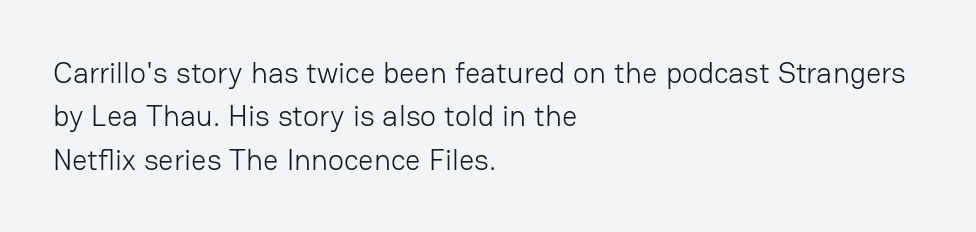
Q: Is the text bold? A: No.
Q: Is the text italic (slanted)? A: No, it is upright.
Q: Is the typeface a serif or a sans-serif typeface? A: Sans-serif.
Q: Is the text underlined? A: No.
Q: How is the paragraph aligned? A: Left-aligned.
Q: Is the spacing between letters normal or unusually wide? A: Normal.
Q: Is the spacing between lines tight, normal or loose? A: Normal.
Q: Width (condensed, normal, or wide)? A: Normal.
Q: Stroke contrast? A: Low.
Q: x-height? A: Medium.
Q: Monospaced? A: No.
